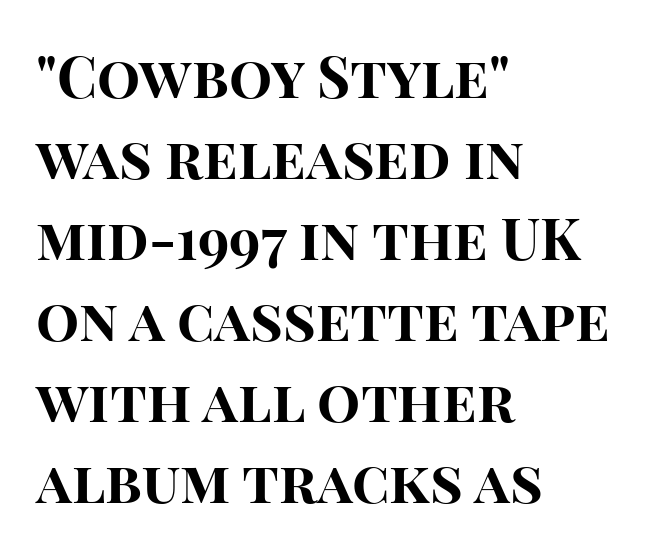
The image shows 57 px bold sans-serif type, upright; set left-aligned, normal line spacing (1.42x), normal letter spacing, not underlined; high stroke contrast and a large x-height.
